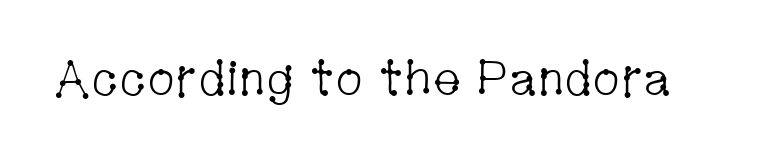
{"serif": "yes", "italic": "no", "bold": "no", "weight": "light", "width": "condensed", "stroke_contrast": "low", "x_height": "medium", "monospaced": "no", "underline": "no", "letter_spacing": "normal", "letter_spacing_em": 0.0, "glyph_px": 49}
